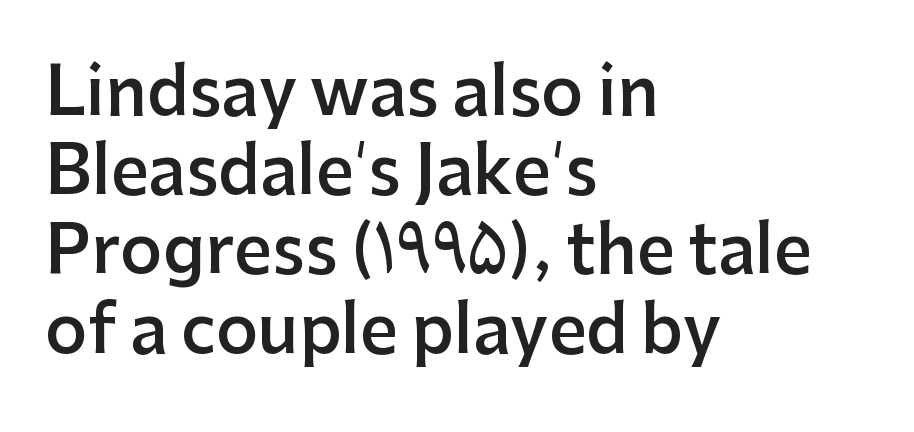
The image shows 66 px semibold sans-serif type, upright; set left-aligned, line spacing 1.2x, normal letter spacing, not underlined; low stroke contrast and a medium x-height.
